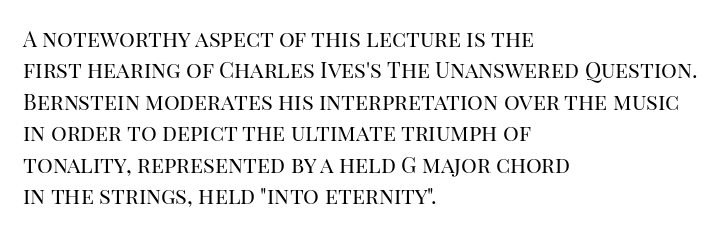
{"italic": "no", "bold": "no", "underline": "no", "align": "left", "line_spacing": "normal", "line_spacing_ratio": 1.43, "letter_spacing": "normal", "letter_spacing_em": 0.0, "glyph_px": 22}
